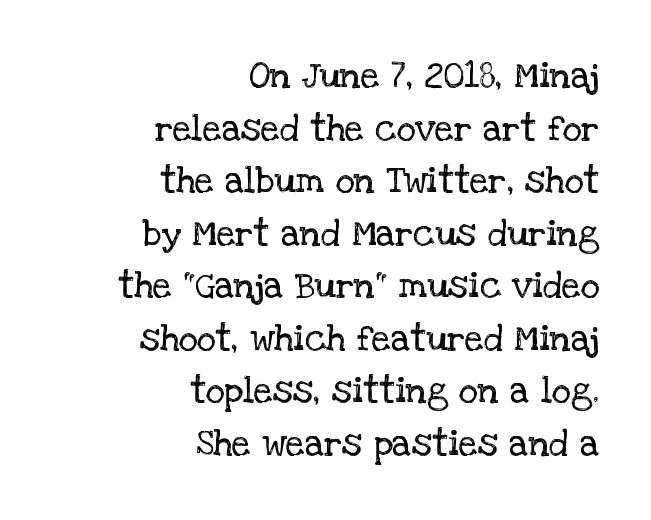
Q: Is the text bold? A: No.
Q: Is the text italic (slanted)? A: No, it is upright.
Q: Is the typeface a serif or a sans-serif typeface? A: Serif.
Q: Is the text underlined? A: No.
Q: How is the paragraph aligned? A: Right-aligned.
Q: Is the spacing between letters normal or unusually wide? A: Normal.
Q: Is the spacing between lines tight, normal or loose? A: Normal.
Q: Width (condensed, normal, or wide)? A: Normal.
Q: Stroke contrast? A: Low.
Q: x-height? A: Large.
Q: Monospaced? A: No.
